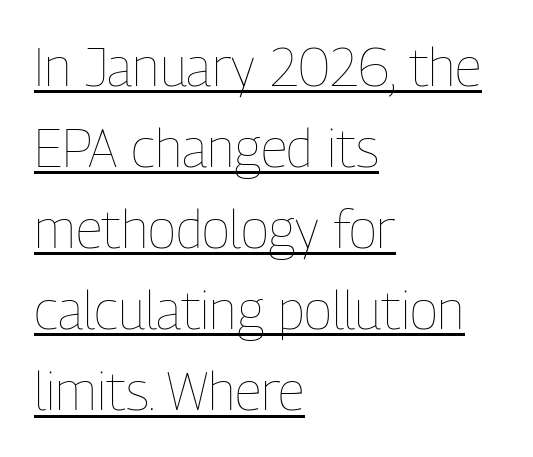
Q: Is the text bold? A: No.
Q: Is the text italic (slanted)? A: No, it is upright.
Q: Is the text underlined? A: Yes.
Q: How is the paragraph aligned? A: Left-aligned.
Q: Is the spacing between letters normal or unusually wide? A: Normal.
Q: Is the spacing between lines tight, normal or loose? A: Normal.
Q: Width (condensed, normal, or wide)? A: Condensed.
Q: Stroke contrast? A: Low.
Q: x-height? A: Medium.
Q: Monospaced? A: No.
